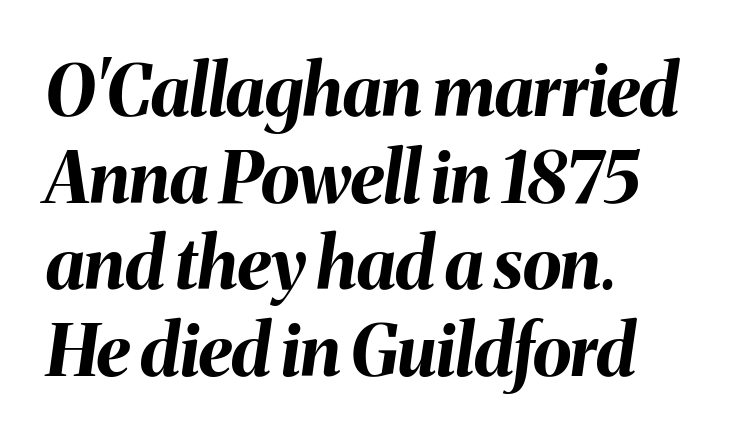
{"italic": "yes", "lean": "right", "slant_degrees": 8, "bold": "yes", "weight": "bold", "width": "normal", "stroke_contrast": "medium", "x_height": "medium", "monospaced": "no", "underline": "no", "align": "left", "line_spacing_ratio": 1.22, "letter_spacing": "normal", "letter_spacing_em": 0.0, "glyph_px": 71}
